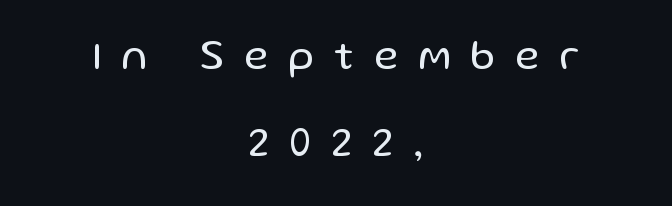
The image shows 42 px regular-weight sans-serif type, upright; set centered, loose line spacing (2.08x), unusually wide letter spacing (+0.49 em), not underlined; low stroke contrast and a medium x-height.
